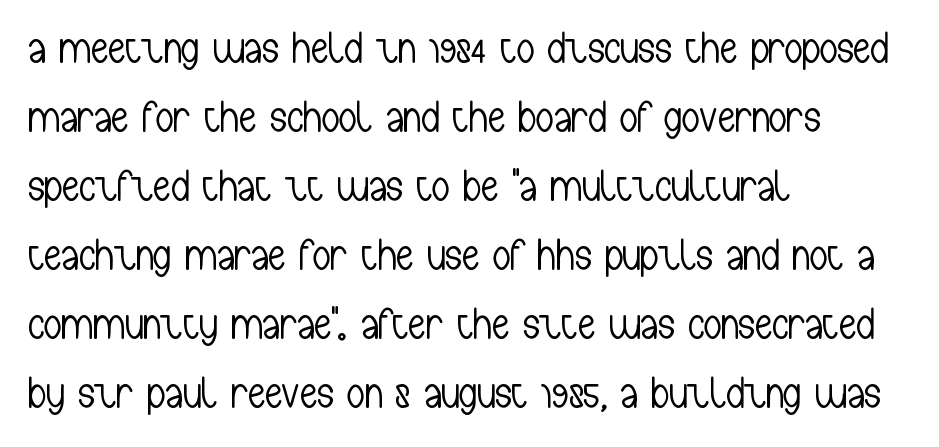
The image shows 44 px light, condensed sans-serif type, upright; set left-aligned, normal line spacing (1.57x), normal letter spacing, not underlined; low stroke contrast and a medium x-height.
